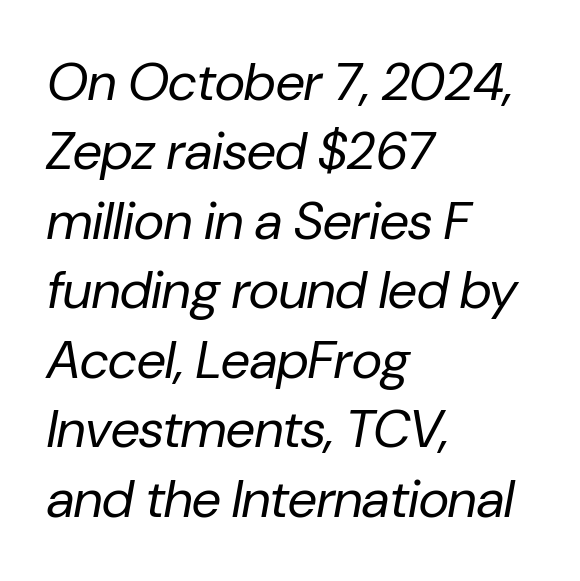
{"italic": "yes", "lean": "right", "slant_degrees": 10, "bold": "no", "weight": "regular", "width": "normal", "stroke_contrast": "low", "x_height": "medium", "monospaced": "no", "underline": "no", "align": "left", "line_spacing": "normal", "line_spacing_ratio": 1.31, "letter_spacing": "normal", "letter_spacing_em": 0.0, "glyph_px": 53}
